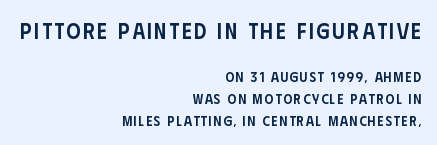
Q: Is the text bold? A: Semi-bold.
Q: Is the text italic (slanted)? A: No, it is upright.
Q: Is the text underlined? A: No.
Q: How is the paragraph aligned? A: Right-aligned.
Q: Is the spacing between lines tight, normal or loose? A: Normal.
Q: Which block of text is set in a larger size, the first (top) or the second (bottom)? A: The first (top) one.
